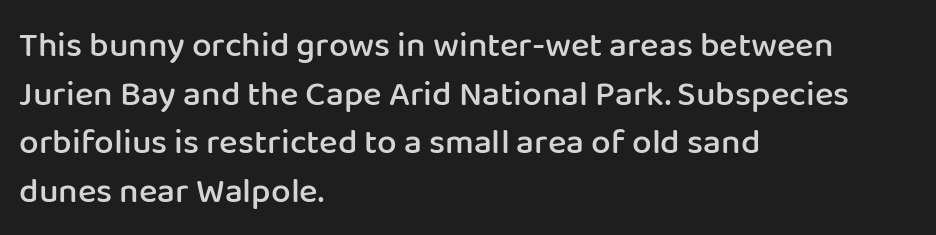
{"serif": "no", "italic": "no", "bold": "semi", "weight": "semibold", "width": "normal", "stroke_contrast": "low", "x_height": "medium", "monospaced": "no", "underline": "no", "align": "left", "line_spacing": "normal", "line_spacing_ratio": 1.39, "letter_spacing": "normal", "letter_spacing_em": 0.0, "glyph_px": 35}
